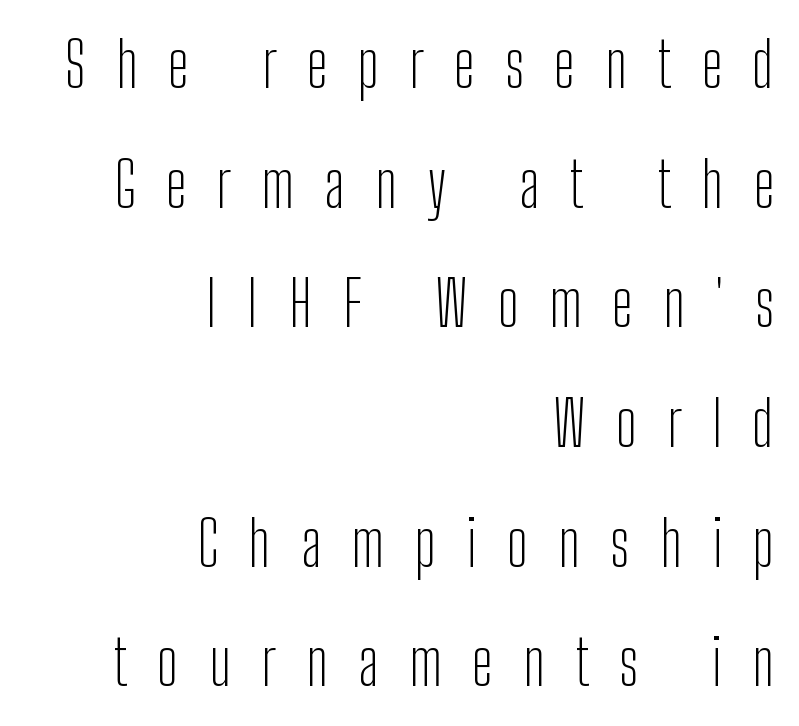
Q: Is the text bold? A: No.
Q: Is the text italic (slanted)? A: No, it is upright.
Q: Is the typeface a serif or a sans-serif typeface? A: Sans-serif.
Q: Is the text underlined? A: No.
Q: How is the paragraph aligned? A: Right-aligned.
Q: Is the spacing between letters normal or unusually wide? A: Unusually wide.
Q: Is the spacing between lines tight, normal or loose? A: Loose.
Q: Width (condensed, normal, or wide)? A: Condensed.
Q: Stroke contrast? A: Low.
Q: x-height? A: Medium.
Q: Monospaced? A: No.
